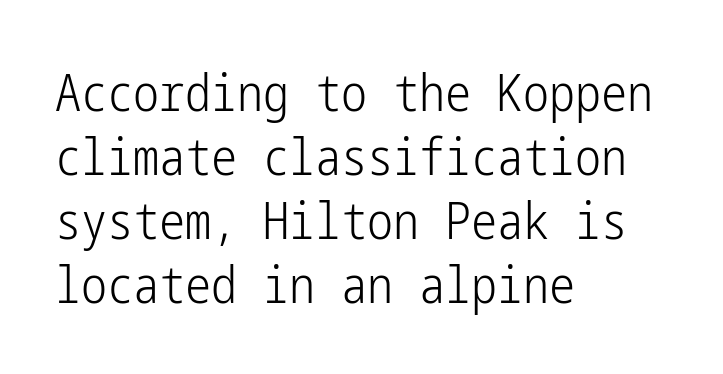
Q: Is the text bold? A: No.
Q: Is the text italic (slanted)? A: No, it is upright.
Q: Is the typeface a serif or a sans-serif typeface? A: Sans-serif.
Q: Is the text underlined? A: No.
Q: How is the paragraph aligned? A: Left-aligned.
Q: Is the spacing between letters normal or unusually wide? A: Normal.
Q: Width (condensed, normal, or wide)? A: Condensed.
Q: Stroke contrast? A: Low.
Q: x-height? A: Medium.
